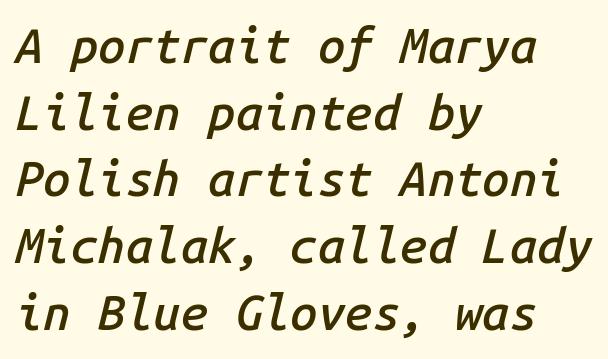
A clean baseline with only descenders dipping below it. Reading down the column, the eye jumps a familiar distance to each next line. Visually the block forms a straight wall on the left and a jagged coastline on the right. The tracking reads as untouched default to a designer's eye.
